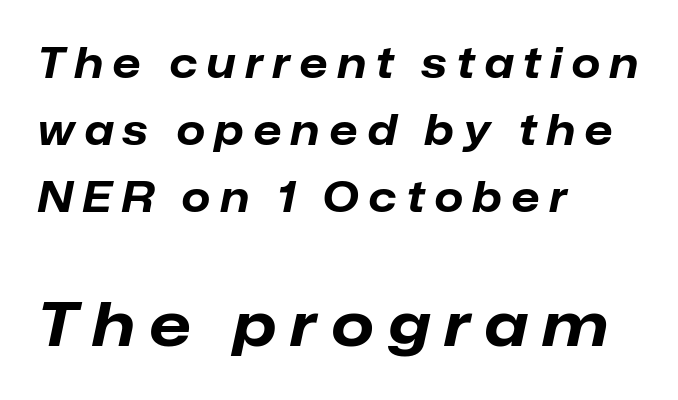
Q: Is the text bold? A: Yes.
Q: Is the text italic (slanted)? A: Yes, it leans right by about 12 degrees.
Q: Is the text underlined? A: No.
Q: How is the paragraph aligned? A: Left-aligned.
Q: Is the spacing between letters normal or unusually wide? A: Unusually wide.
Q: Is the spacing between lines tight, normal or loose? A: Normal.
Q: Which block of text is set in a larger size, the first (top) or the second (bottom)? A: The second (bottom) one.
Q: Width (condensed, normal, or wide)? A: Normal.
Q: Stroke contrast? A: Low.
Q: x-height? A: Medium.
Q: Monospaced? A: No.
